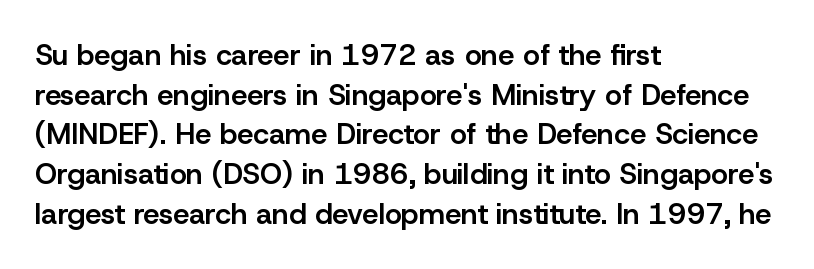
Q: Is the text bold? A: Semi-bold.
Q: Is the text italic (slanted)? A: No, it is upright.
Q: Is the typeface a serif or a sans-serif typeface? A: Sans-serif.
Q: Is the text underlined? A: No.
Q: How is the paragraph aligned? A: Left-aligned.
Q: Is the spacing between letters normal or unusually wide? A: Normal.
Q: Is the spacing between lines tight, normal or loose? A: Normal.
Q: Width (condensed, normal, or wide)? A: Normal.
Q: Stroke contrast? A: Low.
Q: x-height? A: Medium.
Q: Monospaced? A: No.
